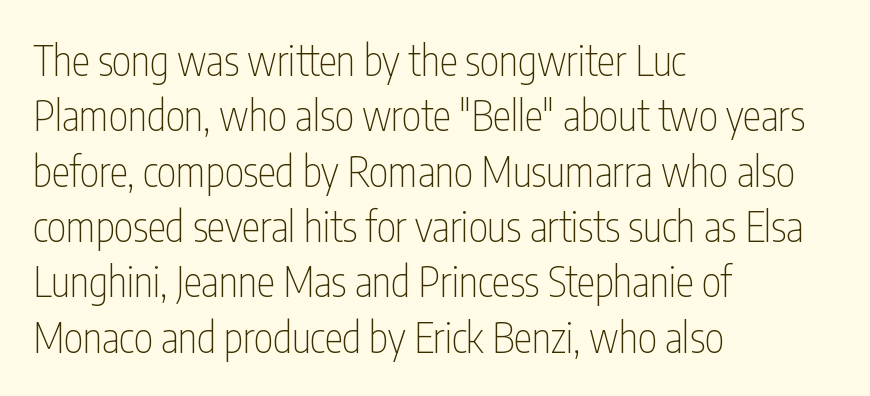
The image shows 41 px thin, condensed sans-serif type, upright; set left-aligned, normal line spacing (1.35x), normal letter spacing, not underlined; low stroke contrast and a medium x-height.
